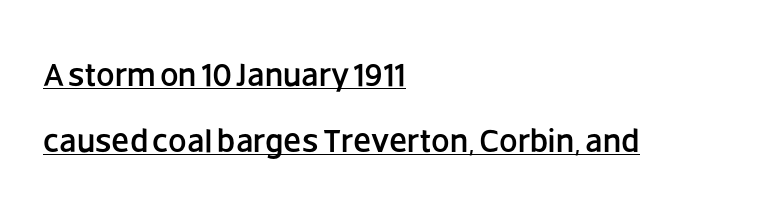
{"serif": "no", "italic": "no", "width": "normal", "stroke_contrast": "low", "x_height": "large", "monospaced": "no", "underline": "yes", "align": "left", "line_spacing": "loose", "line_spacing_ratio": 2.0, "letter_spacing": "normal", "letter_spacing_em": 0.0, "glyph_px": 33}
